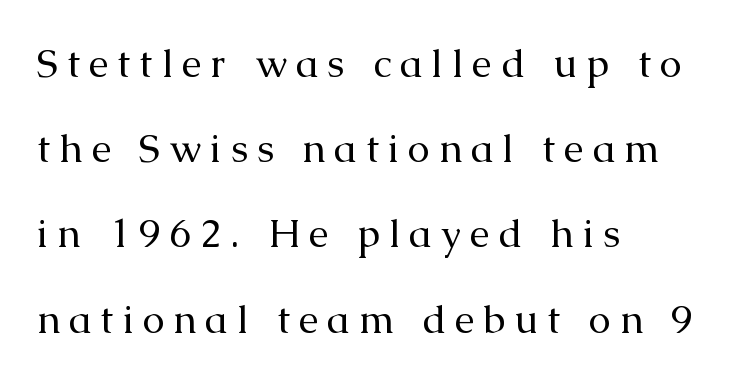
Q: Is the text bold? A: No.
Q: Is the text italic (slanted)? A: No, it is upright.
Q: Is the typeface a serif or a sans-serif typeface? A: Serif.
Q: Is the text underlined? A: No.
Q: How is the paragraph aligned? A: Left-aligned.
Q: Is the spacing between letters normal or unusually wide? A: Unusually wide.
Q: Is the spacing between lines tight, normal or loose? A: Loose.
Q: Width (condensed, normal, or wide)? A: Normal.
Q: Stroke contrast? A: Medium.
Q: x-height? A: Medium.
Q: Monospaced? A: No.
